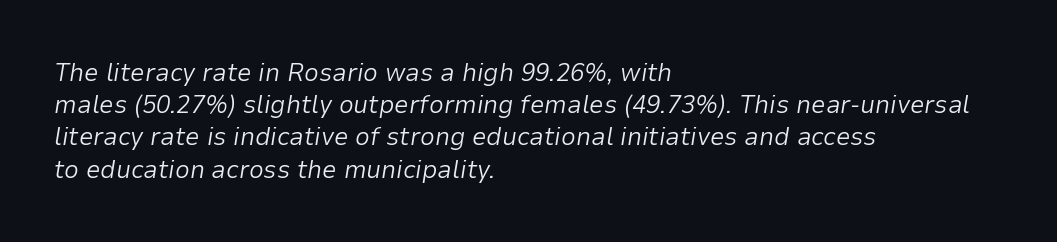
{"italic": "yes", "lean": "right", "slant_degrees": 9, "bold": "no", "underline": "no", "align": "left", "line_spacing_ratio": 1.24, "letter_spacing": "normal", "letter_spacing_em": 0.0, "glyph_px": 26}
